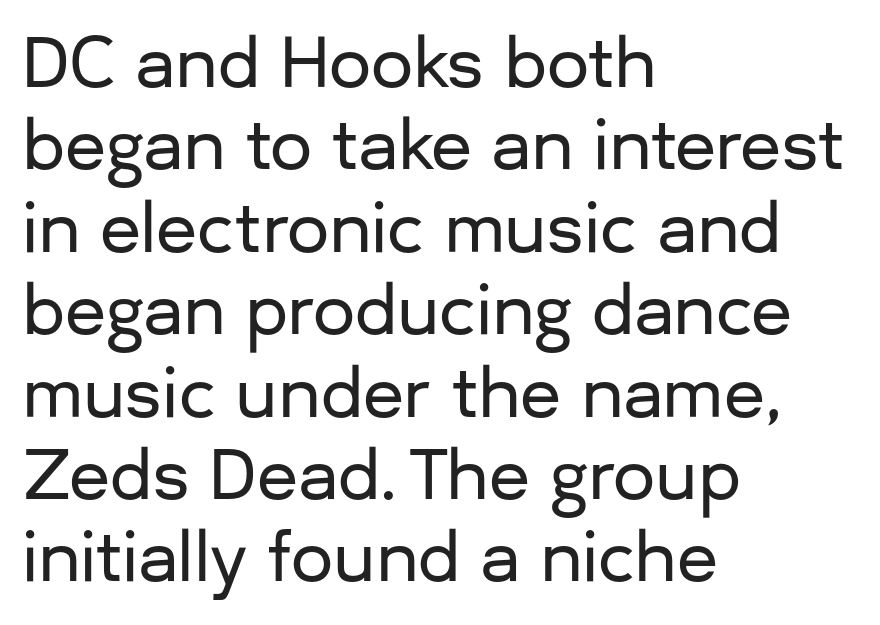
{"serif": "no", "italic": "no", "width": "normal", "stroke_contrast": "low", "x_height": "medium", "monospaced": "no", "underline": "no", "align": "left", "line_spacing_ratio": 1.23, "letter_spacing": "normal", "letter_spacing_em": 0.0, "glyph_px": 67}
